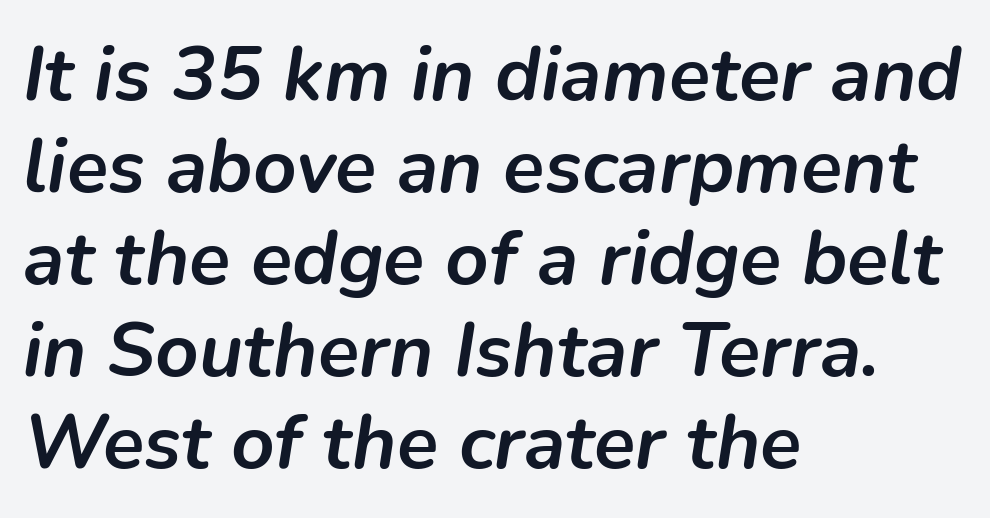
Q: Is the text bold? A: Yes.
Q: Is the text italic (slanted)? A: Yes, it leans right by about 9 degrees.
Q: Is the text underlined? A: No.
Q: How is the paragraph aligned? A: Left-aligned.
Q: Is the spacing between letters normal or unusually wide? A: Normal.
Q: Width (condensed, normal, or wide)? A: Normal.
Q: Stroke contrast? A: Low.
Q: x-height? A: Medium.
Q: Monospaced? A: No.
